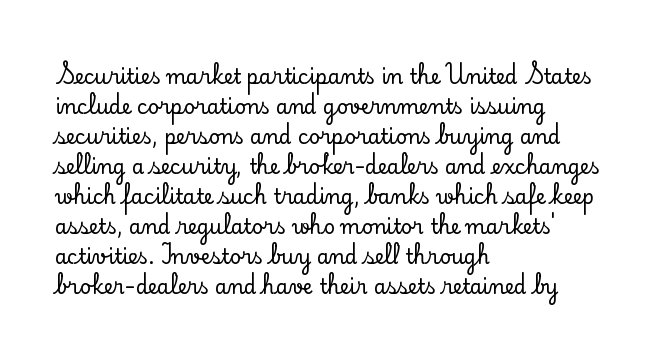
Q: Is the text italic (slanted)? A: No, it is upright.
Q: Is the text underlined? A: No.
Q: How is the paragraph aligned? A: Left-aligned.
Q: Is the spacing between letters normal or unusually wide? A: Normal.
Q: Is the spacing between lines tight, normal or loose? A: Normal.
